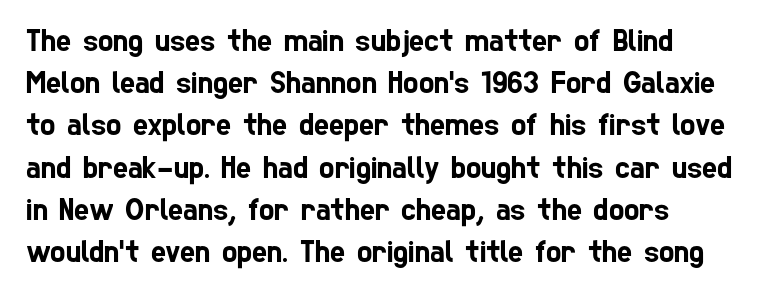
Each letter keeps its own natural width here, so spacing adapts to shape. A sans-serif font was chosen for this passage. Reading down the column, the eye jumps a familiar distance to each next line. Just letters on the line, the space beneath them empty. The rendering anchors every line to the left-hand side. Caption: standard tracking, unaltered.
